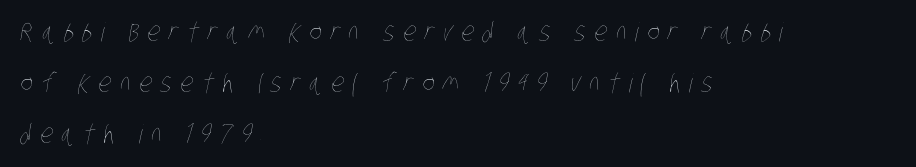
Nothing heavy about these letters — not bold at all. Look at the tracking — it's clearly loosened, letters drifting apart. Underline: absent. Line spacing here is loose.
